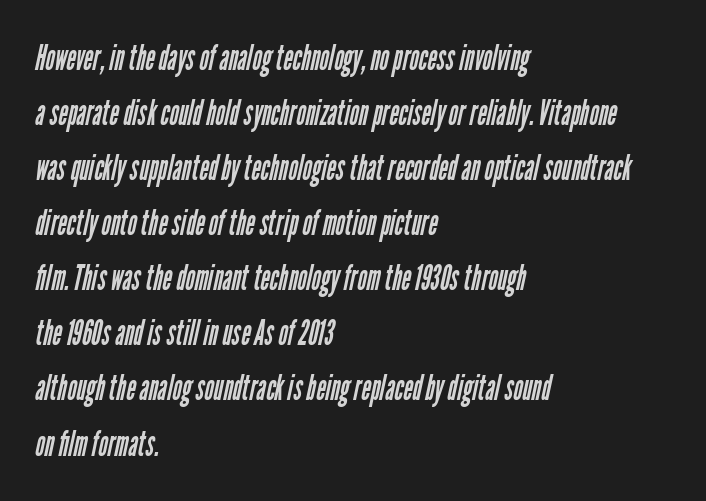
{"serif": "no", "bold": "no", "weight": "regular", "width": "condensed", "stroke_contrast": "low", "x_height": "medium", "monospaced": "no", "underline": "no", "align": "left", "line_spacing": "normal", "line_spacing_ratio": 1.53, "letter_spacing": "normal", "letter_spacing_em": 0.0, "glyph_px": 36}
